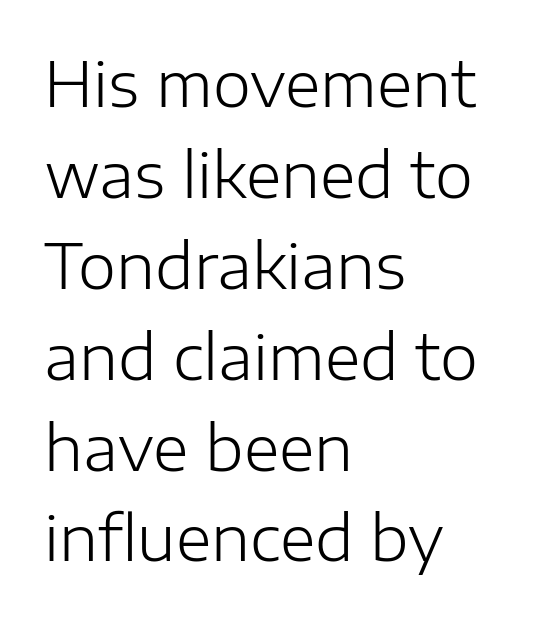
{"serif": "no", "italic": "no", "bold": "no", "weight": "light", "width": "normal", "stroke_contrast": "low", "x_height": "medium", "monospaced": "no", "underline": "no", "align": "left", "line_spacing": "normal", "line_spacing_ratio": 1.49, "letter_spacing": "normal", "letter_spacing_em": 0.0, "glyph_px": 61}
